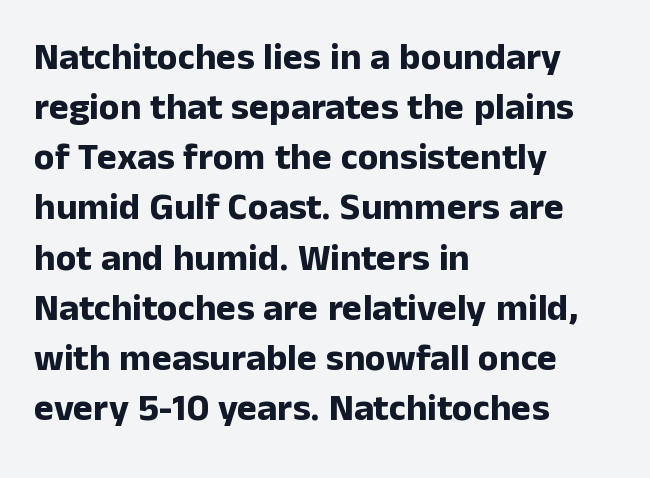
The image shows 38 px bold sans-serif type, upright; set left-aligned, normal line spacing (1.32x), normal letter spacing, not underlined; low stroke contrast and a medium x-height.
